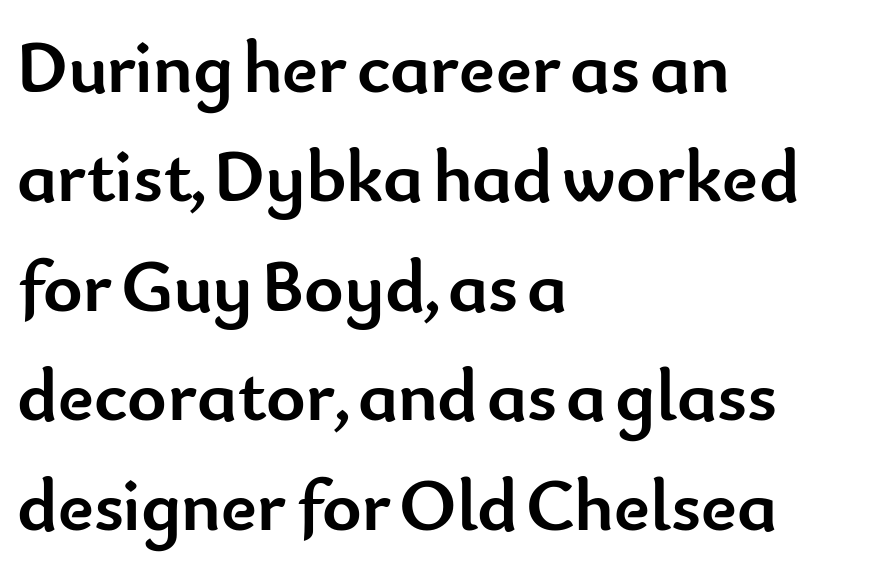
Q: Is the text bold? A: Yes.
Q: Is the text italic (slanted)? A: No, it is upright.
Q: Is the typeface a serif or a sans-serif typeface? A: Sans-serif.
Q: Is the text underlined? A: No.
Q: How is the paragraph aligned? A: Left-aligned.
Q: Is the spacing between letters normal or unusually wide? A: Normal.
Q: Is the spacing between lines tight, normal or loose? A: Normal.
Q: Width (condensed, normal, or wide)? A: Normal.
Q: Stroke contrast? A: Low.
Q: x-height? A: Small.
Q: Monospaced? A: No.
